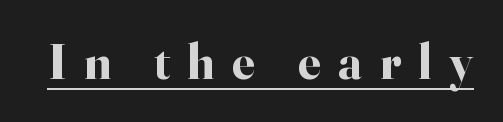
Students, note that the glyphs here are deliberately spaced far apart. Vertical strokes here are truly vertical. Typographic density is high because the face is bold. The rendering uses natural spacing where letterforms have individual widths. Observe the serifs anchoring each vertical stroke in this sample. In designer terms, the underline attribute is active on this setting.
